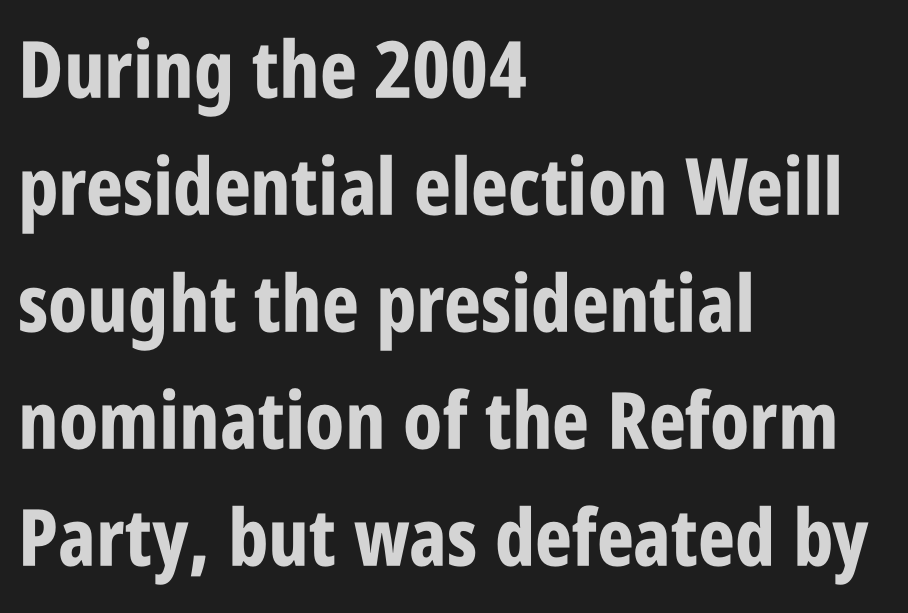
Q: Is the text bold? A: Yes.
Q: Is the text italic (slanted)? A: No, it is upright.
Q: Is the typeface a serif or a sans-serif typeface? A: Sans-serif.
Q: Is the text underlined? A: No.
Q: How is the paragraph aligned? A: Left-aligned.
Q: Is the spacing between letters normal or unusually wide? A: Normal.
Q: Is the spacing between lines tight, normal or loose? A: Normal.
Q: Width (condensed, normal, or wide)? A: Condensed.
Q: Stroke contrast? A: Low.
Q: x-height? A: Large.
Q: Monospaced? A: No.
